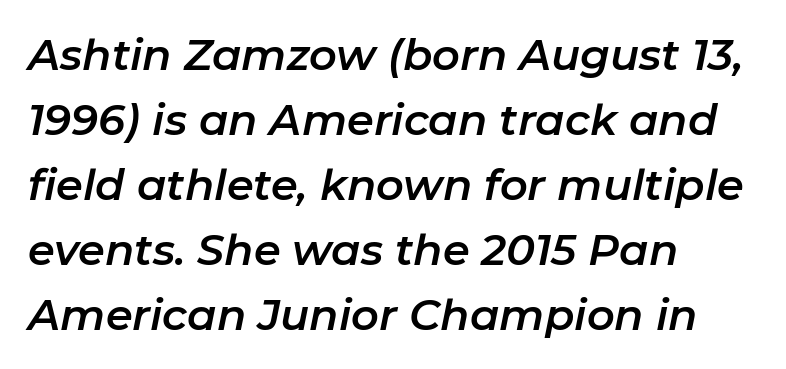
The image shows 43 px text type, italic (leaning right); set left-aligned, normal line spacing (1.51x), normal letter spacing, not underlined; low stroke contrast and a medium x-height.
